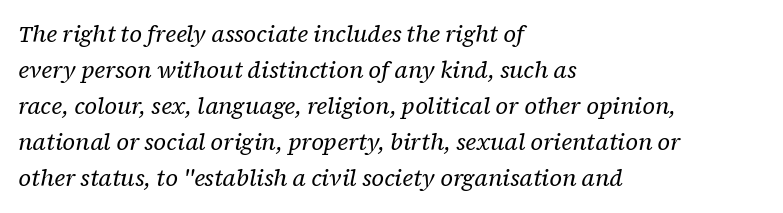
The image shows 23 px text type, italic (leaning right); set left-aligned, normal line spacing (1.57x), normal letter spacing, not underlined.
